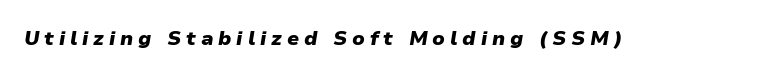
The image shows 20 px bold type, italic (leaning right); set unusually wide letter spacing (+0.24 em), not underlined.
